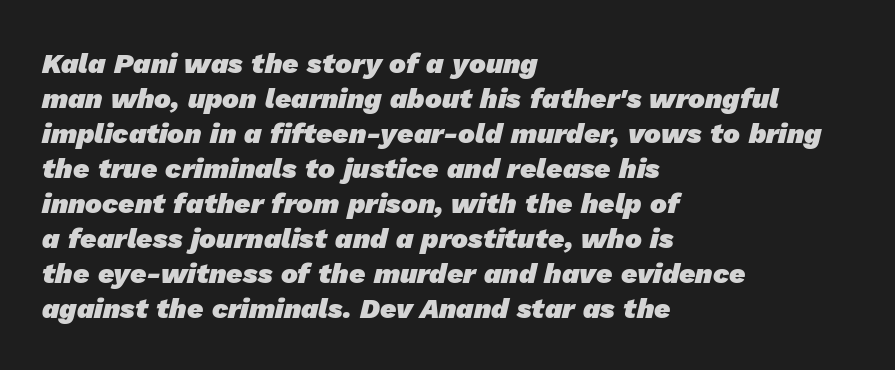
{"serif": "no", "bold": "yes", "weight": "heavy", "width": "normal", "stroke_contrast": "low", "x_height": "medium", "monospaced": "no", "underline": "no", "align": "left", "line_spacing": "normal", "line_spacing_ratio": 1.25, "letter_spacing": "normal", "letter_spacing_em": 0.0, "glyph_px": 28}
